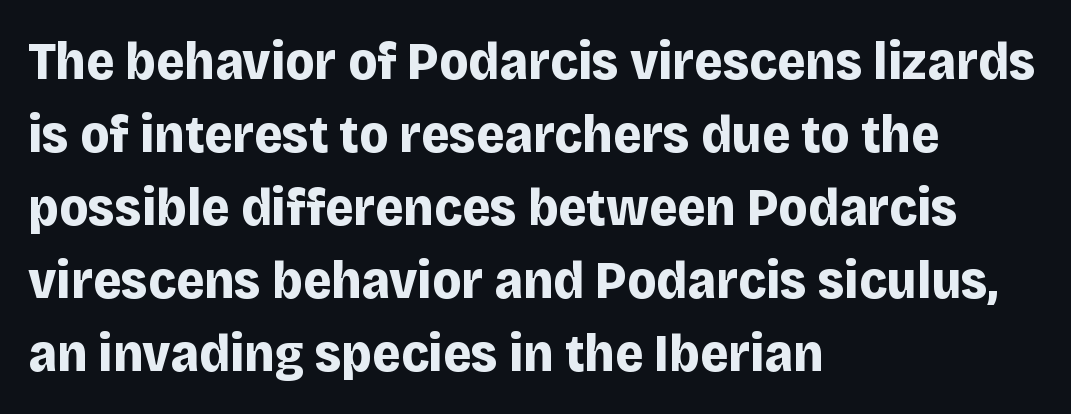
You'd pick this weight for a headline — it's a proper bold. Designer's note — italics off, roman on. Is this a fixed-width face? No — the glyphs have proportional, varying widths. The letterforms sit shoulder to shoulder at normal distance. Font category for this specimen: sans-serif. These lines sit exactly where default settings would place them.
